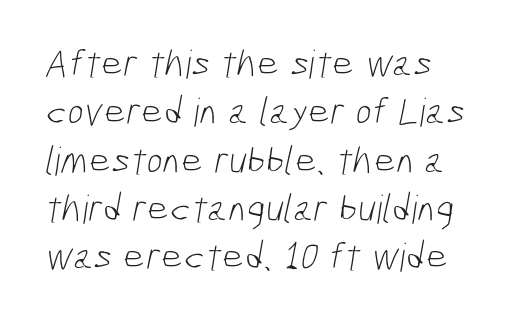
{"serif": "no", "bold": "no", "weight": "light", "width": "condensed", "stroke_contrast": "low", "x_height": "medium", "monospaced": "no", "underline": "no", "align": "left", "line_spacing_ratio": 1.24, "letter_spacing": "normal", "letter_spacing_em": 0.0, "glyph_px": 39}
